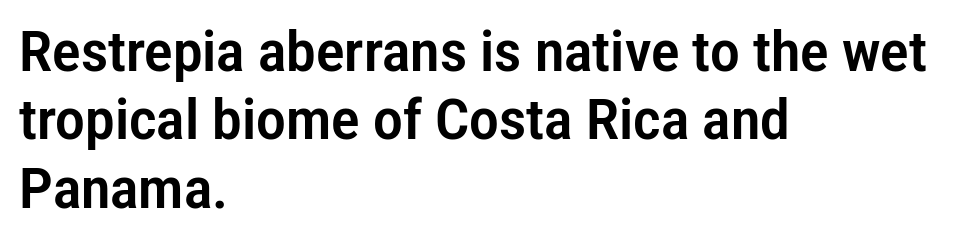
Clear beneath every line of the passage. The rendering uses natural spacing where letterforms have individual widths. There is no visible air inserted between adjacent glyphs. Note: no serifs on the glyphs. The text block is weighted toward the left margin, trailing off unevenly rightward. The specimen reads as upright at a glance.
